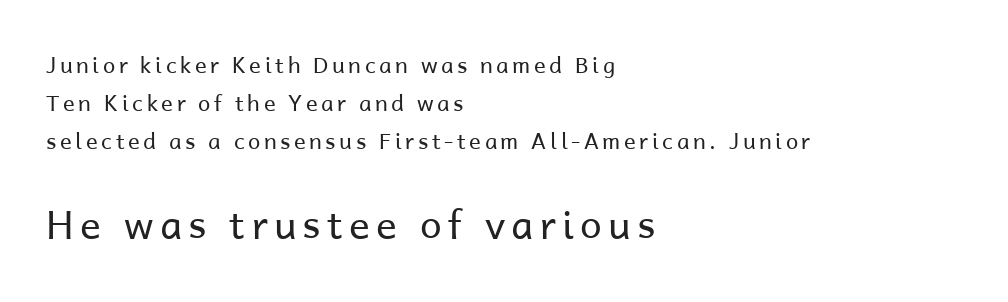
Notice how the stems are strictly vertical — no italics here. The typeface has the unassuming heft of standard copy or less. Font category for this specimen: sans-serif. The letters in the lower block stand taller than those in the block above. Spacing verdict: proportional, widths tailored to each character. The setting favours the left margin, as ordinary paragraphs usually do.
